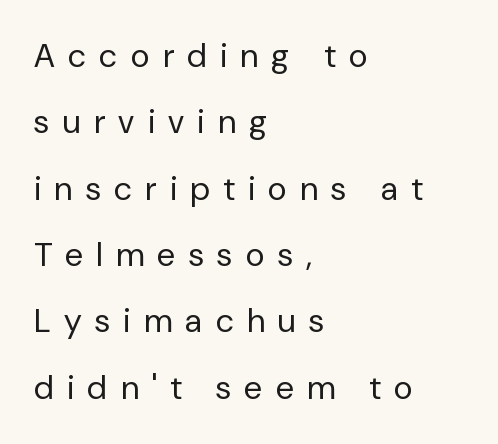
The image shows 33 px regular-weight sans-serif type, upright; set left-aligned, loose line spacing (2.01x), unusually wide letter spacing (+0.41 em), not underlined; low stroke contrast and a medium x-height.
